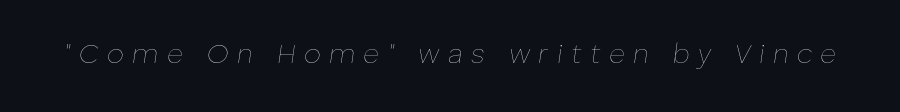
The image shows 27 px text type, italic (leaning right); set unusually wide letter spacing (+0.31 em), not underlined.
